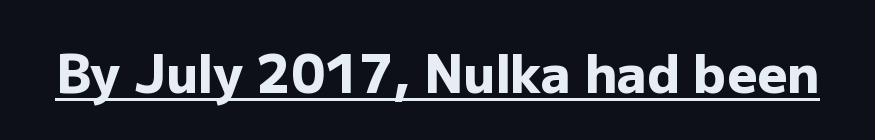
Spacing verdict: proportional, widths tailored to each character. Heavy, bold letterforms. The passage shown has conventional tracking throughout. The lettering stays uniformly vertical, giving the passage a roman look. In designer terms, the underline attribute is active on this setting.
